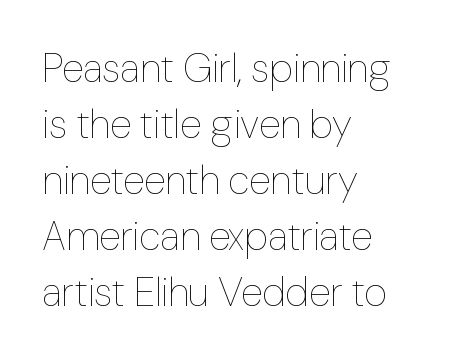
{"italic": "no", "bold": "no", "weight": "thin", "width": "normal", "stroke_contrast": "low", "x_height": "medium", "monospaced": "no", "underline": "no", "align": "left", "line_spacing": "normal", "line_spacing_ratio": 1.4, "letter_spacing": "normal", "letter_spacing_em": 0.0, "glyph_px": 40}
